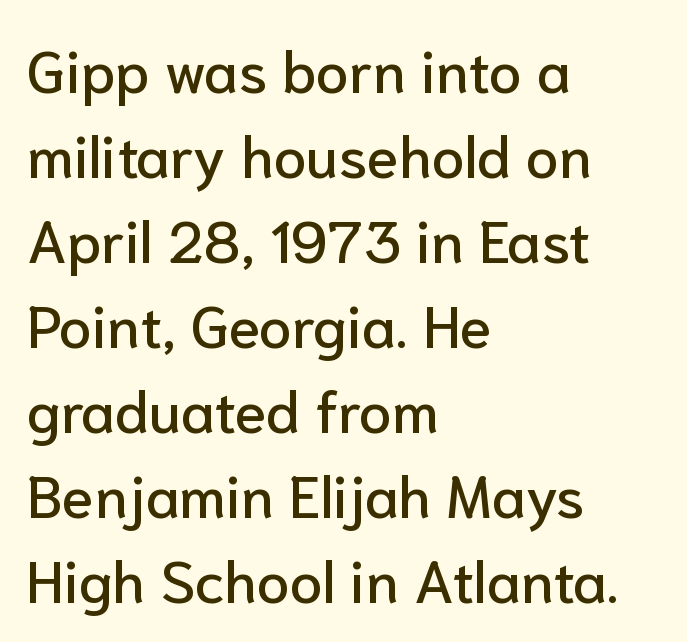
This is the regular roman posture of the typeface. To sum up the face: it is a sans, with no serifs. Here the designer chose a conventional face with non-uniform glyph widths. Compared with a centered layout, this one pins lines to the left instead. Horizontal bands of white between lines are of average thickness.
